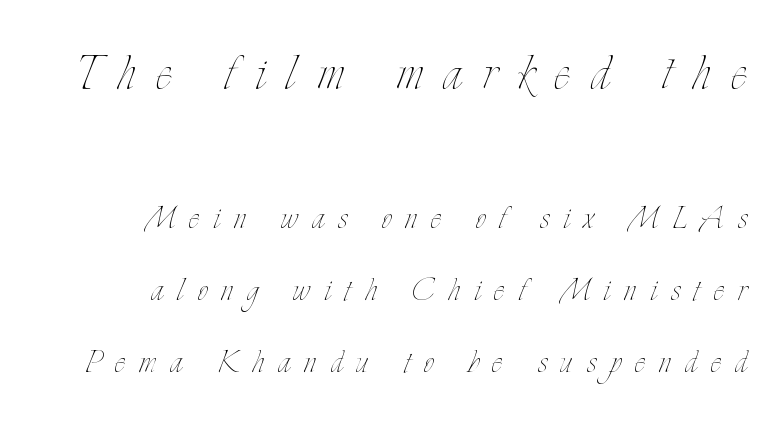
Here the designer chose a conventional face with non-uniform glyph widths. Think standard paragraph weight, or any step lighter than that. Every row of glyphs terminates at an identical x-position on the right. The letters are spread apart with noticeably loose tracking. The composition opens big and finishes small.
